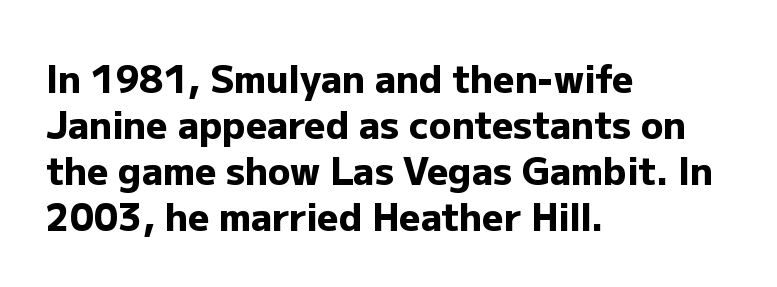
{"serif": "no", "italic": "no", "bold": "yes", "weight": "heavy", "width": "normal", "stroke_contrast": "low", "x_height": "medium", "monospaced": "no", "underline": "no", "align": "left", "line_spacing_ratio": 1.24, "letter_spacing": "normal", "letter_spacing_em": 0.0, "glyph_px": 37}
